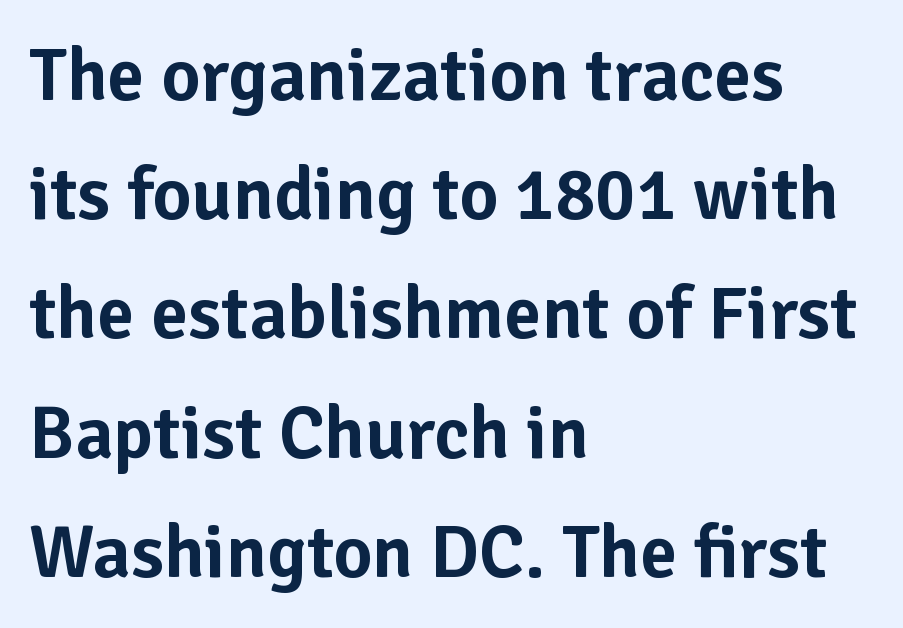
Q: Is the text italic (slanted)? A: No, it is upright.
Q: Is the typeface a serif or a sans-serif typeface? A: Sans-serif.
Q: Is the text underlined? A: No.
Q: How is the paragraph aligned? A: Left-aligned.
Q: Is the spacing between letters normal or unusually wide? A: Normal.
Q: Is the spacing between lines tight, normal or loose? A: Normal.
Q: Width (condensed, normal, or wide)? A: Normal.
Q: Stroke contrast? A: Low.
Q: x-height? A: Medium.
Q: Monospaced? A: No.
